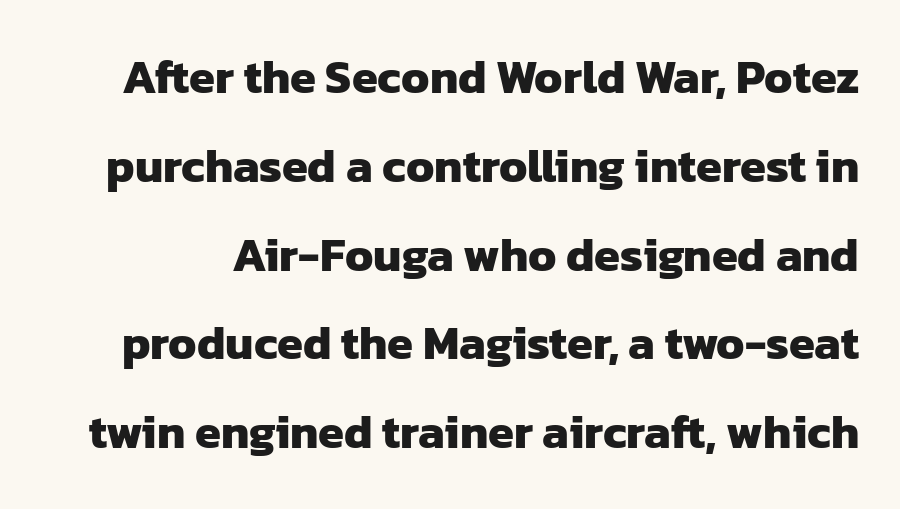
Q: Is the text bold? A: Yes.
Q: Is the typeface a serif or a sans-serif typeface? A: Sans-serif.
Q: Is the text underlined? A: No.
Q: Is the spacing between letters normal or unusually wide? A: Normal.
Q: Width (condensed, normal, or wide)? A: Normal.
Q: Stroke contrast? A: Low.
Q: x-height? A: Medium.
Q: Monospaced? A: No.
